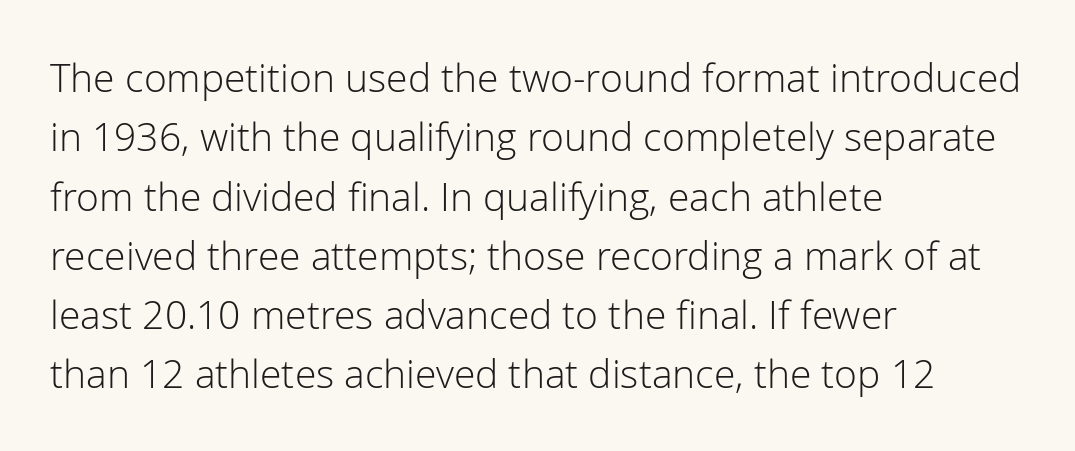
The image shows 39 px light sans-serif type, upright; set left-aligned, normal line spacing (1.52x), normal letter spacing, not underlined; low stroke contrast and a medium x-height.
